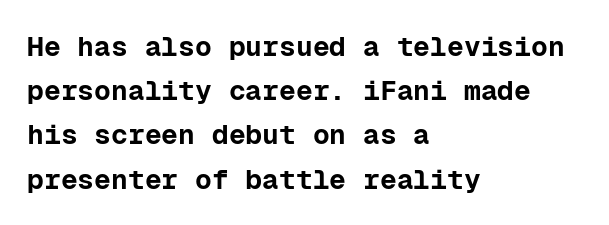
{"serif": "no", "italic": "no", "bold": "yes", "weight": "bold", "width": "normal", "stroke_contrast": "low", "x_height": "medium", "monospaced": "yes", "underline": "no", "align": "left", "line_spacing": "normal", "line_spacing_ratio": 1.58, "letter_spacing": "normal", "letter_spacing_em": 0.0, "glyph_px": 28}
